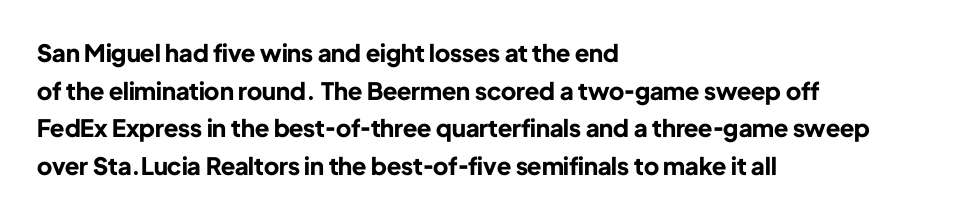
{"italic": "no", "bold": "yes", "underline": "no", "align": "left", "line_spacing": "normal", "line_spacing_ratio": 1.57, "letter_spacing": "normal", "letter_spacing_em": 0.0, "glyph_px": 24}
